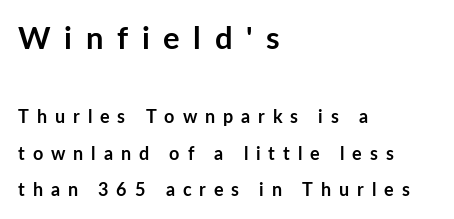
The image shows 31 px semibold sans-serif type, upright; set left-aligned, loose line spacing (2.02x), unusually wide letter spacing (+0.44 em), not underlined; the first (top) block is 1.72x larger; low stroke contrast and a medium x-height.
